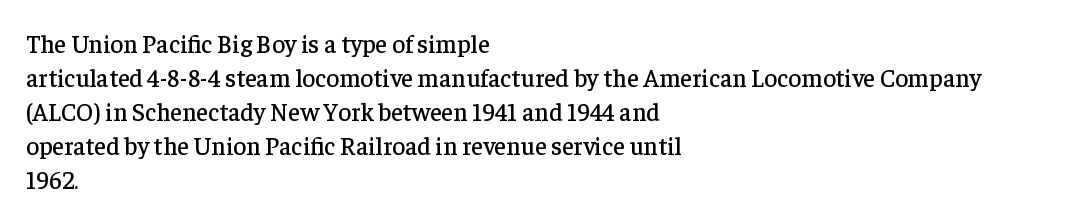
The image shows 25 px text type, upright; set left-aligned, normal line spacing (1.36x), normal letter spacing, not underlined.
